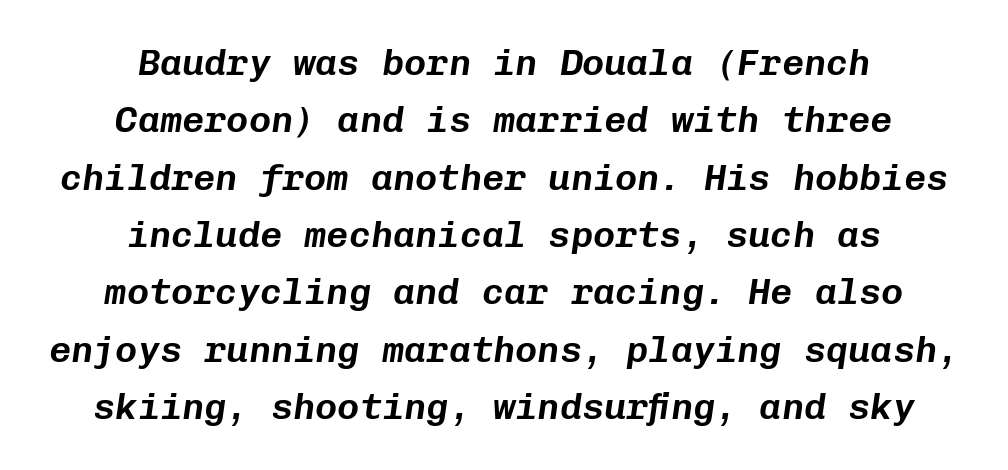
{"italic": "yes", "lean": "right", "slant_degrees": 8, "width": "normal", "stroke_contrast": "low", "x_height": "medium", "monospaced": "yes", "underline": "no", "align": "center", "line_spacing": "normal", "line_spacing_ratio": 1.55, "letter_spacing": "normal", "letter_spacing_em": 0.0, "glyph_px": 37}
